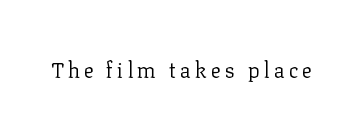
The image shows 21 px text type, upright; set not underlined.
